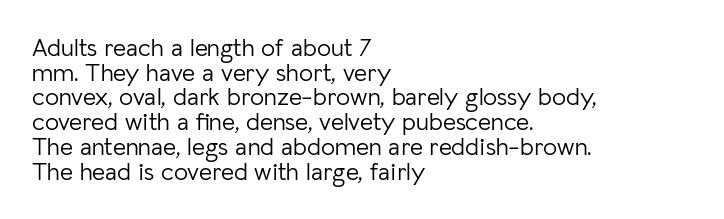
The area under the type is left untouched. The horizontal fit of the characters is conventional and even. The letters stand straight up with perfectly vertical stems. This is not heavy type; no bold has been used. The lines in this sample share a left origin and differ only in where they stop.
